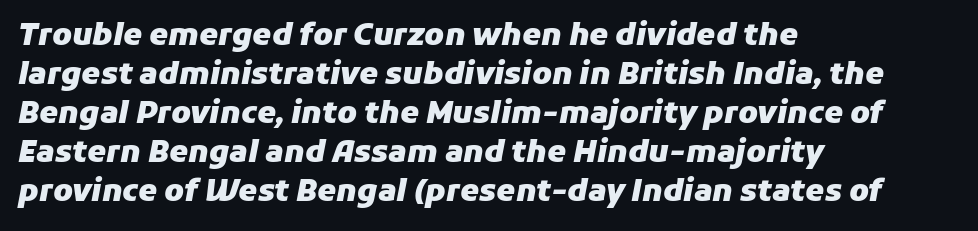
{"italic": "yes", "lean": "right", "slant_degrees": 11, "bold": "yes", "weight": "heavy", "width": "normal", "stroke_contrast": "low", "x_height": "medium", "monospaced": "no", "underline": "no", "align": "left", "line_spacing": "normal", "line_spacing_ratio": 1.3, "letter_spacing": "normal", "letter_spacing_em": 0.0, "glyph_px": 30}
